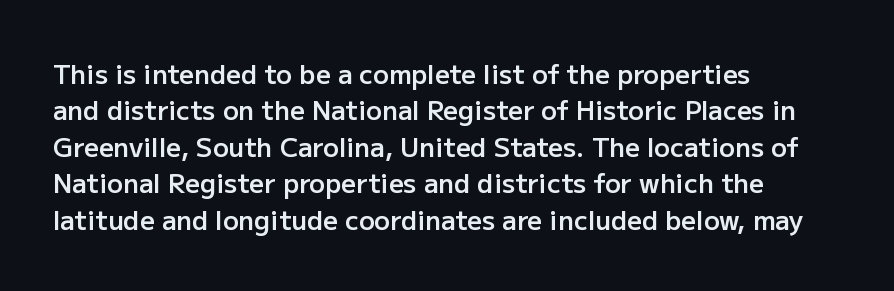
The image shows 26 px text type, upright; set left-aligned, normal line spacing (1.4x), normal letter spacing, not underlined.
